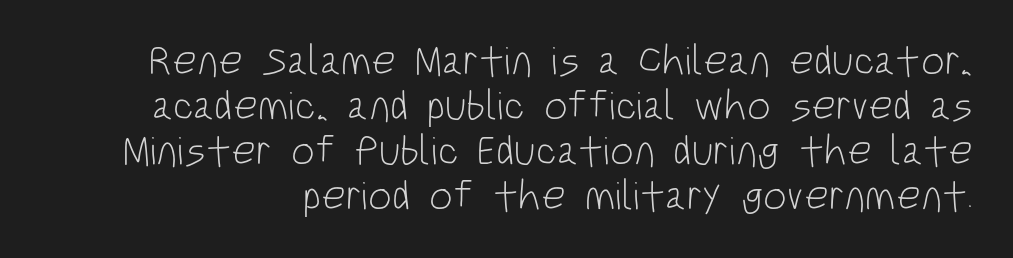
{"serif": "no", "italic": "no", "bold": "no", "weight": "light", "width": "condensed", "stroke_contrast": "low", "x_height": "large", "monospaced": "no", "underline": "no", "line_spacing": "tight", "line_spacing_ratio": 1.07, "letter_spacing": "normal", "letter_spacing_em": 0.0, "glyph_px": 42}
